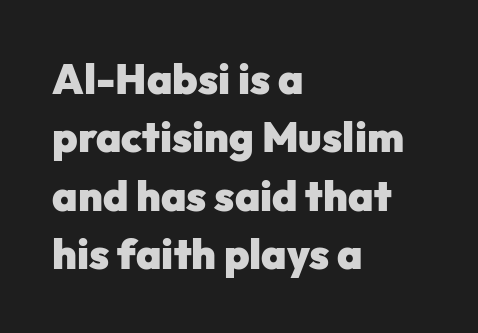
The image shows 42 px heavy sans-serif type, upright; set left-aligned, normal line spacing (1.39x), normal letter spacing, not underlined; low stroke contrast and a medium x-height.
